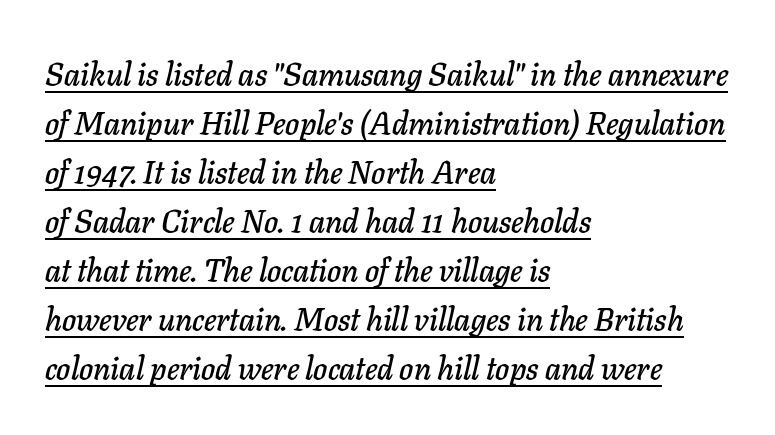
A typesetter would call this proportional, since set widths differ per character. Students, observe the line beneath the letters — that is underlining. A student would call this left alignment; a typographer would say flush left, rag right. Vertical spacing — default. Characters follow at the spacing the type designer built in.
